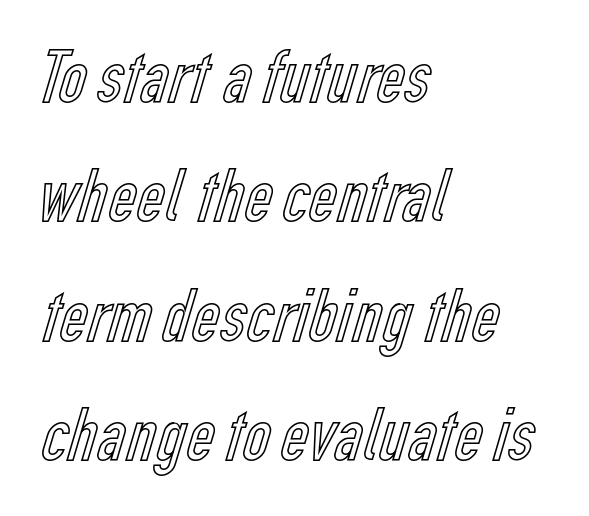
Q: Is the text italic (slanted)? A: Yes.
Q: Is the text underlined? A: No.
Q: How is the paragraph aligned? A: Left-aligned.
Q: Is the spacing between letters normal or unusually wide? A: Normal.
Q: Is the spacing between lines tight, normal or loose? A: Normal.
Q: Width (condensed, normal, or wide)? A: Condensed.
Q: x-height? A: Medium.
Q: Monospaced? A: No.
